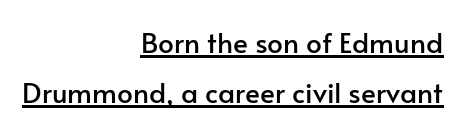
{"serif": "no", "italic": "no", "width": "normal", "stroke_contrast": "low", "x_height": "small", "monospaced": "no", "underline": "yes", "align": "right", "line_spacing_ratio": 1.79, "letter_spacing": "normal", "letter_spacing_em": 0.0, "glyph_px": 28}
